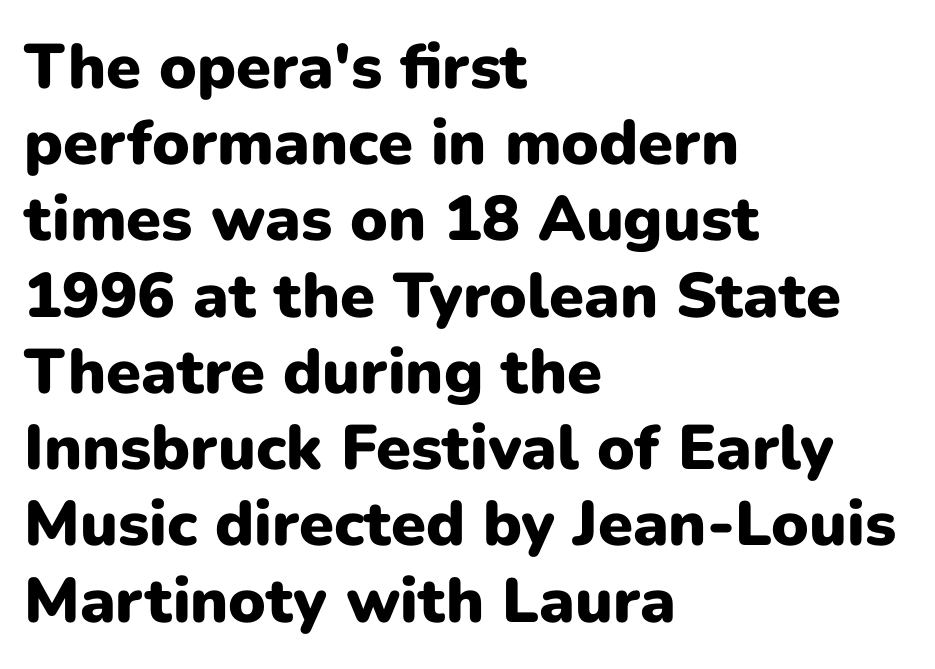
Q: Is the text bold? A: Yes.
Q: Is the text italic (slanted)? A: No, it is upright.
Q: Is the typeface a serif or a sans-serif typeface? A: Sans-serif.
Q: Is the text underlined? A: No.
Q: How is the paragraph aligned? A: Left-aligned.
Q: Is the spacing between letters normal or unusually wide? A: Normal.
Q: Width (condensed, normal, or wide)? A: Normal.
Q: Stroke contrast? A: Low.
Q: x-height? A: Medium.
Q: Monospaced? A: No.
